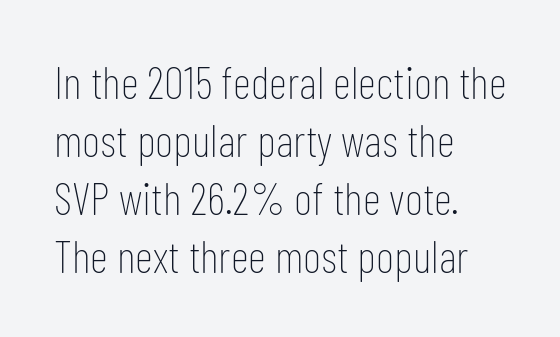
Tall strokes in this sample are plumb rather than angled. The space directly below the letters is spotless. A typesetter would call this leading conventional body-copy spacing. Between one letter and the next there's only the usual sliver of space.
